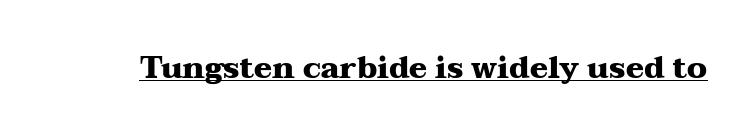
The image shows 30 px heavy, wide serif type, upright; set normal letter spacing, underlined; medium stroke contrast and a medium x-height.
